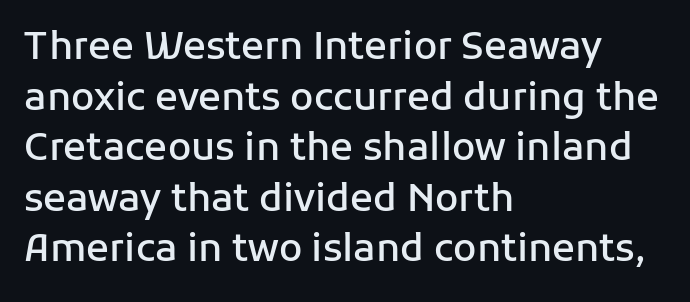
The image shows 38 px semibold sans-serif type, upright; set left-aligned, normal line spacing (1.33x), normal letter spacing, not underlined; low stroke contrast and a medium x-height.
